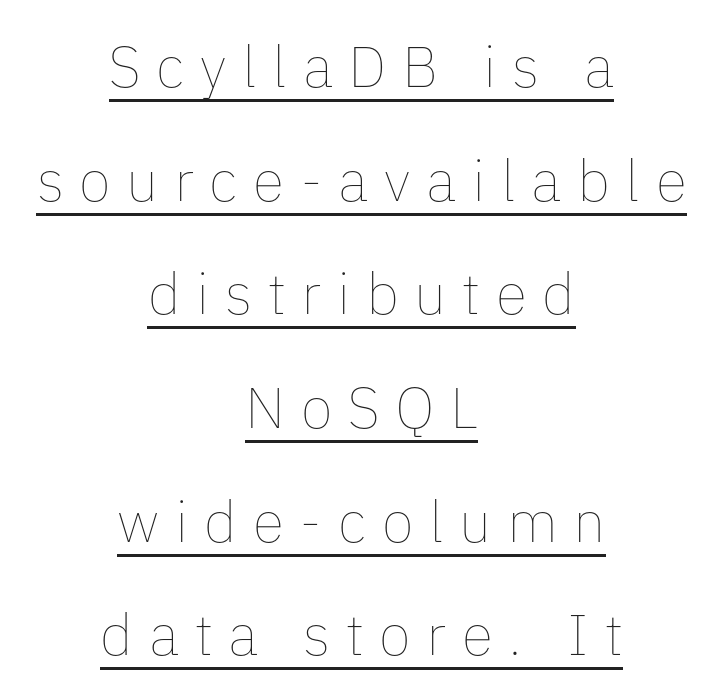
The image shows 58 px thin type, upright; set centered, loose line spacing (1.96x), unusually wide letter spacing (+0.27 em), underlined; low stroke contrast and a medium x-height.
